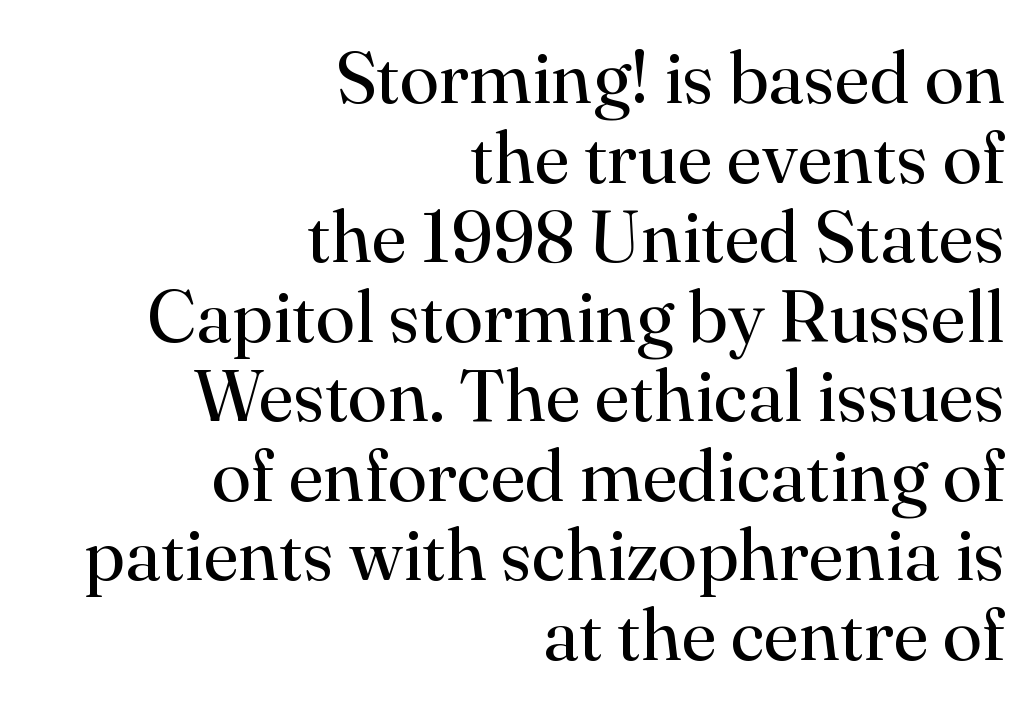
The image shows 73 px regular-weight serif type, upright; set right-aligned, tight line spacing (1.09x), normal letter spacing, not underlined; high stroke contrast and a small x-height.
